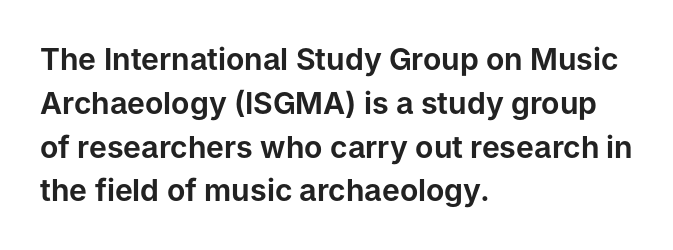
The image shows 30 px sans-serif type, upright; set left-aligned, normal line spacing (1.46x), normal letter spacing, not underlined; low stroke contrast and a medium x-height.
